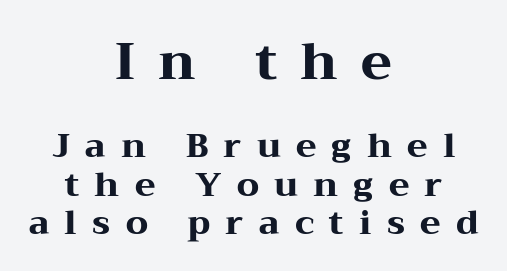
Q: Is the text bold? A: Yes.
Q: Is the text italic (slanted)? A: No, it is upright.
Q: Is the typeface a serif or a sans-serif typeface? A: Serif.
Q: Is the text underlined? A: No.
Q: How is the paragraph aligned? A: Centered.
Q: Is the spacing between letters normal or unusually wide? A: Unusually wide.
Q: Is the spacing between lines tight, normal or loose? A: Tight.
Q: Which block of text is set in a larger size, the first (top) or the second (bottom)? A: The first (top) one.
Q: Width (condensed, normal, or wide)? A: Wide.
Q: Stroke contrast? A: Medium.
Q: x-height? A: Medium.
Q: Monospaced? A: No.
